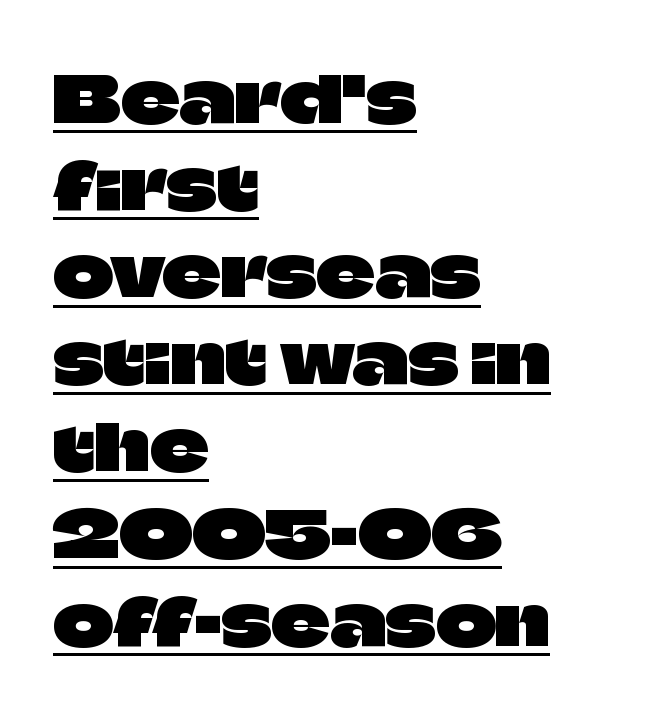
{"serif": "no", "italic": "no", "width": "normal", "stroke_contrast": "low", "x_height": "large", "monospaced": "no", "underline": "yes", "align": "left", "line_spacing": "normal", "line_spacing_ratio": 1.34, "letter_spacing": "normal", "letter_spacing_em": 0.0, "glyph_px": 65}
